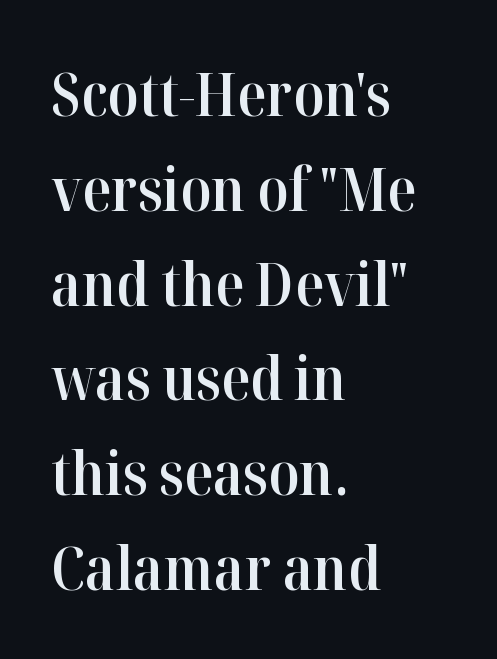
The image shows 60 px semibold serif type, upright; set left-aligned, normal line spacing (1.58x), normal letter spacing, not underlined; high stroke contrast and a medium x-height.
